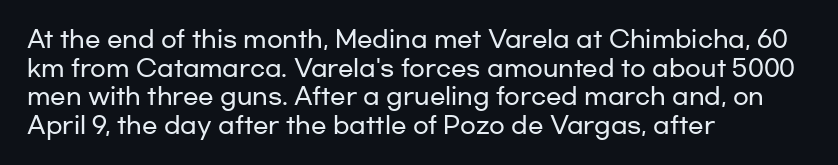
Quick note: not italic, upright. The letters sit at their default tracking, neither squeezed nor spread. The space between consecutive lines is moderate. This sample is left-justified, so line endings fall wherever the words run out. The string is rendered with underlining switched off.
